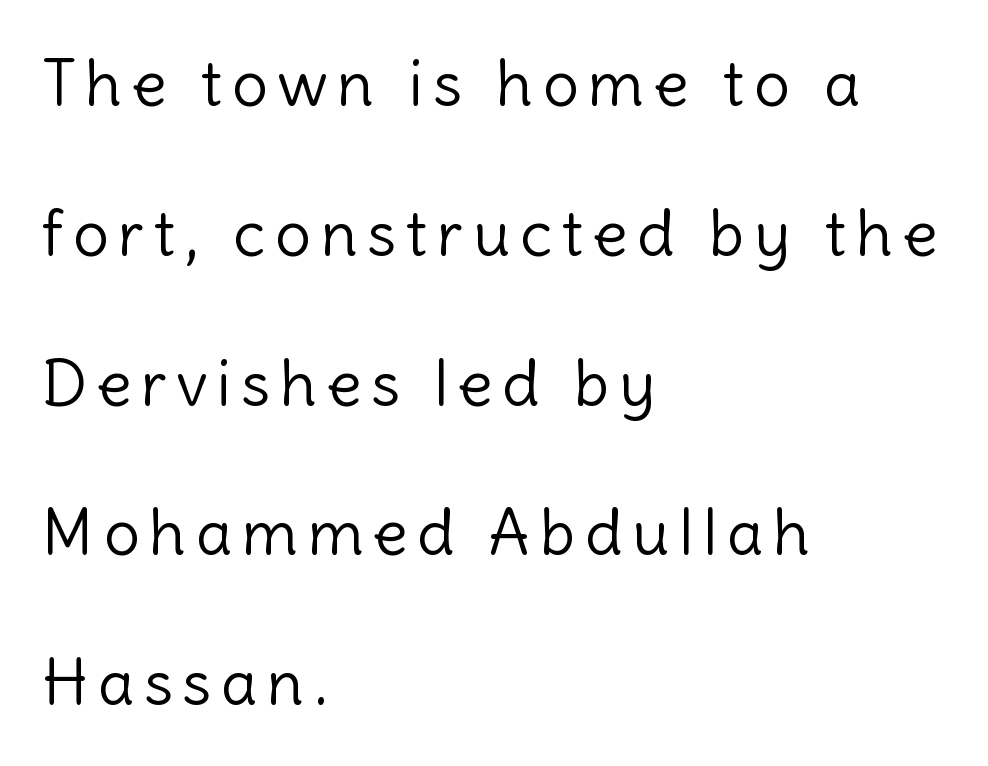
Q: Is the text bold? A: No.
Q: Is the text italic (slanted)? A: No, it is upright.
Q: Is the typeface a serif or a sans-serif typeface? A: Sans-serif.
Q: Is the text underlined? A: No.
Q: How is the paragraph aligned? A: Left-aligned.
Q: Is the spacing between lines tight, normal or loose? A: Loose.
Q: Width (condensed, normal, or wide)? A: Normal.
Q: x-height? A: Medium.
Q: Monospaced? A: No.
